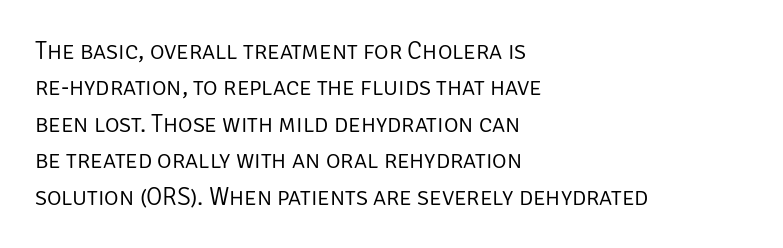
In terms of posture, this sample is upright. The passage shown has conventional tracking throughout. The zone under the glyphs is completely vacant. The lines are quadded left. These glyphs show unthickened strokes, regular width or finer. Rows of type keep a routine distance in the vertical direction.
